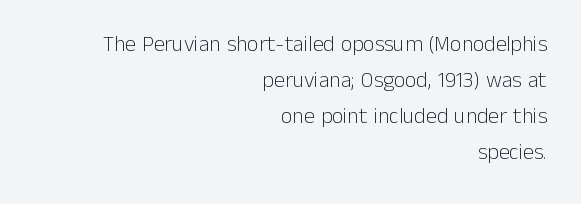
{"italic": "no", "bold": "no", "underline": "no", "align": "right", "line_spacing": "normal", "line_spacing_ratio": 1.64, "letter_spacing": "normal", "letter_spacing_em": 0.0, "glyph_px": 22}
